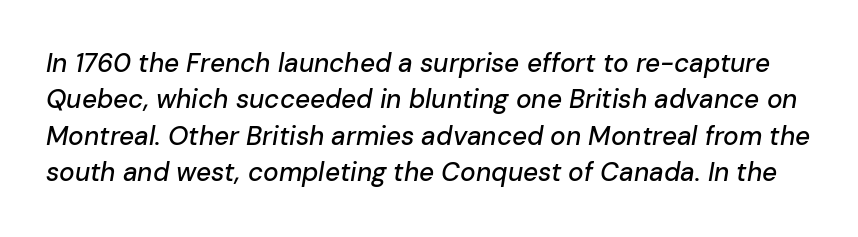
Q: Is the text italic (slanted)? A: Yes, it leans right by about 10 degrees.
Q: Is the text underlined? A: No.
Q: Is the spacing between letters normal or unusually wide? A: Normal.
Q: Is the spacing between lines tight, normal or loose? A: Normal.
